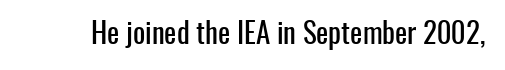
The image shows 29 px condensed sans-serif type, upright; set normal letter spacing, not underlined; low stroke contrast and a medium x-height.
